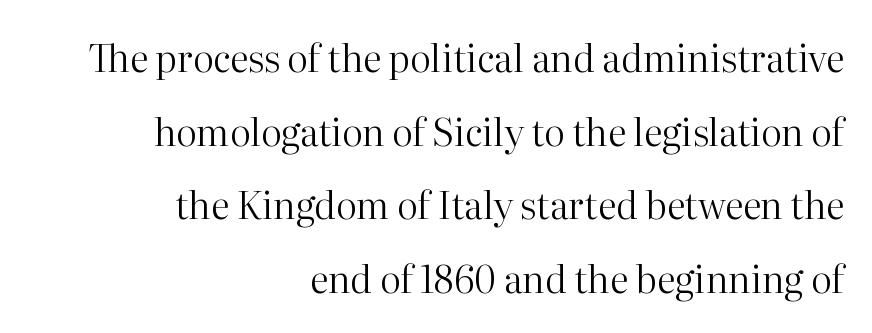
The passage shown is typed in a proportional face where columns would drift. Default kerning and tracking; the words read as compact shapes. Heft: none added — not bold. Upright lettering throughout. Line endings align vertically; line beginnings do not.
